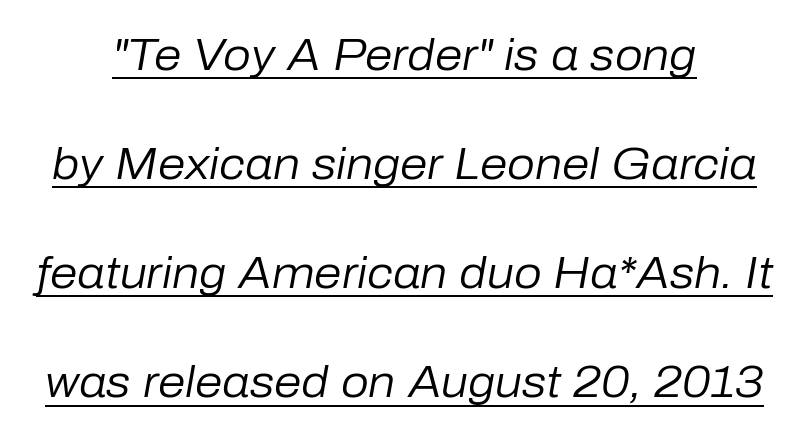
The image shows 44 px regular-weight type, italic (leaning right); set centered, loose line spacing (2.48x), normal letter spacing, underlined; low stroke contrast and a medium x-height.
